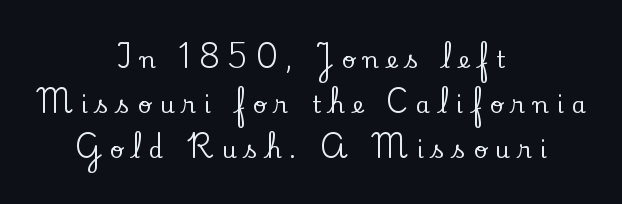
The letters are spread apart with noticeably loose tracking. Characters remain perfectly vertical along every line. The string is rendered with underlining switched off. Typeset on center — no edge is straight.
